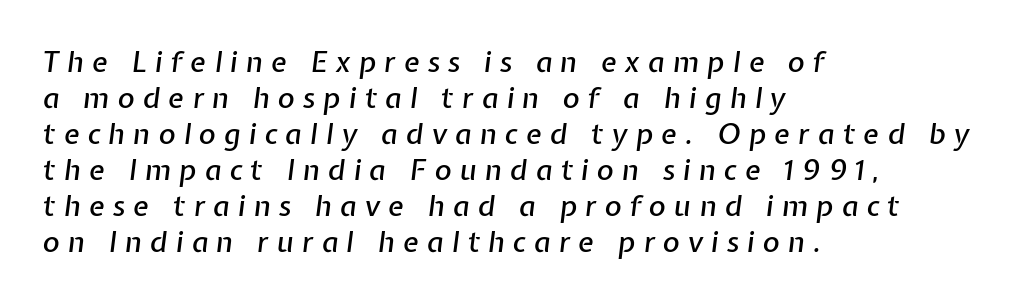
{"italic": "yes", "lean": "right", "slant_degrees": 7, "width": "normal", "stroke_contrast": "low", "x_height": "medium", "monospaced": "no", "underline": "no", "align": "left", "line_spacing_ratio": 1.24, "letter_spacing": "wide", "letter_spacing_em": 0.28, "glyph_px": 29}
